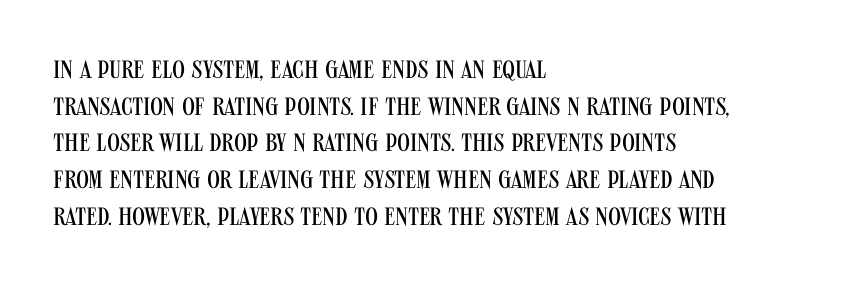
Q: Is the text bold? A: No.
Q: Is the text italic (slanted)? A: No, it is upright.
Q: Is the text underlined? A: No.
Q: How is the paragraph aligned? A: Left-aligned.
Q: Is the spacing between letters normal or unusually wide? A: Normal.
Q: Is the spacing between lines tight, normal or loose? A: Normal.
